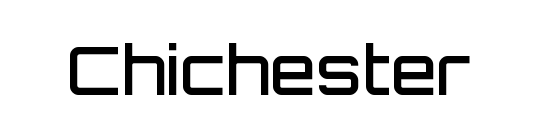
Q: Is the text bold? A: Semi-bold.
Q: Is the text italic (slanted)? A: No, it is upright.
Q: Is the typeface a serif or a sans-serif typeface? A: Sans-serif.
Q: Is the text underlined? A: No.
Q: Is the spacing between letters normal or unusually wide? A: Normal.
Q: Width (condensed, normal, or wide)? A: Normal.
Q: Stroke contrast? A: Low.
Q: x-height? A: Large.
Q: Monospaced? A: No.
